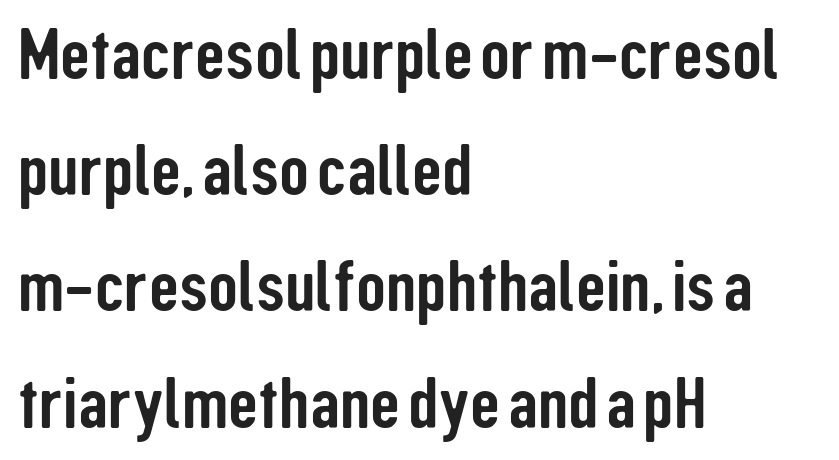
Q: Is the text italic (slanted)? A: No, it is upright.
Q: Is the typeface a serif or a sans-serif typeface? A: Sans-serif.
Q: Is the text underlined? A: No.
Q: How is the paragraph aligned? A: Left-aligned.
Q: Is the spacing between letters normal or unusually wide? A: Normal.
Q: Is the spacing between lines tight, normal or loose? A: Normal.
Q: Width (condensed, normal, or wide)? A: Condensed.
Q: Stroke contrast? A: Low.
Q: x-height? A: Medium.
Q: Monospaced? A: No.
